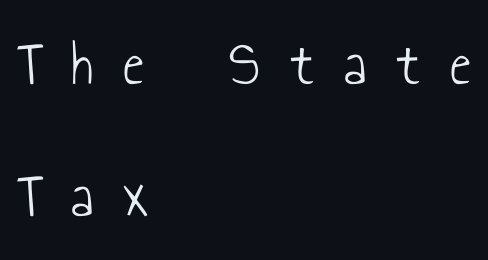
Q: Is the text bold? A: No.
Q: Is the text italic (slanted)? A: No, it is upright.
Q: Is the typeface a serif or a sans-serif typeface? A: Sans-serif.
Q: Is the text underlined? A: No.
Q: How is the paragraph aligned? A: Left-aligned.
Q: Is the spacing between letters normal or unusually wide? A: Unusually wide.
Q: Is the spacing between lines tight, normal or loose? A: Loose.
Q: Width (condensed, normal, or wide)? A: Condensed.
Q: Stroke contrast? A: Low.
Q: x-height? A: Small.
Q: Monospaced? A: No.
